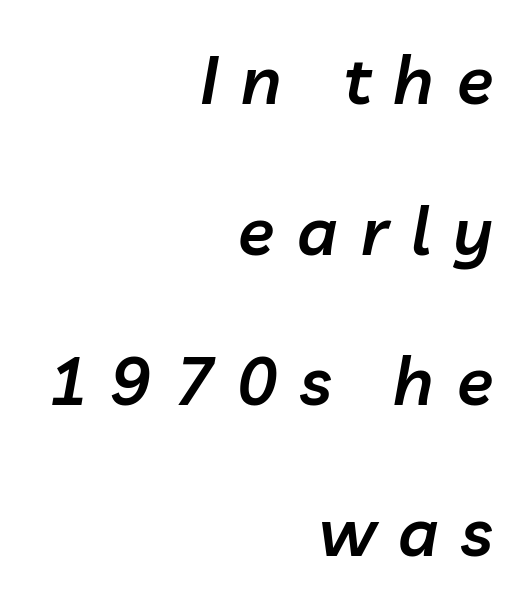
{"italic": "yes", "lean": "right", "slant_degrees": 10, "bold": "semi", "weight": "semibold", "width": "normal", "stroke_contrast": "low", "x_height": "medium", "monospaced": "no", "underline": "no", "align": "right", "line_spacing": "loose", "line_spacing_ratio": 2.25, "letter_spacing": "wide", "letter_spacing_em": 0.34, "glyph_px": 67}
